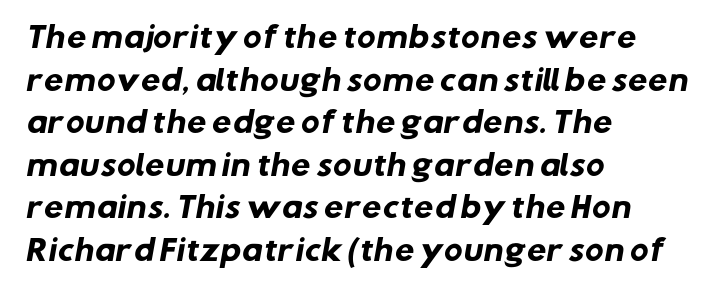
{"serif": "no", "bold": "yes", "weight": "heavy", "width": "normal", "stroke_contrast": "low", "x_height": "medium", "monospaced": "no", "underline": "no", "align": "left", "line_spacing": "normal", "line_spacing_ratio": 1.52, "letter_spacing": "normal", "letter_spacing_em": 0.0, "glyph_px": 28}
